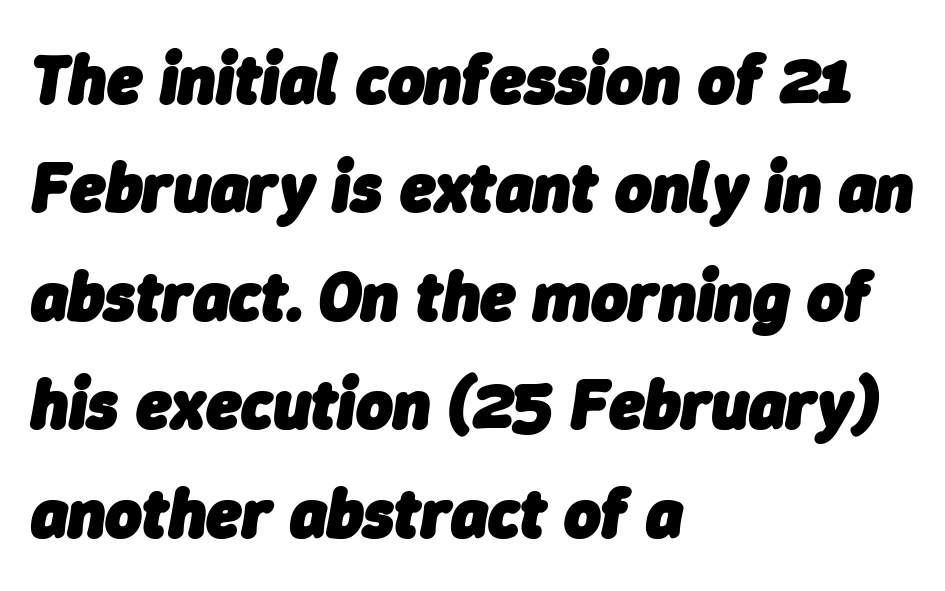
The image shows 70 px heavy type, italic (leaning right); set left-aligned, normal line spacing (1.55x), normal letter spacing, not underlined; low stroke contrast and a medium x-height.
